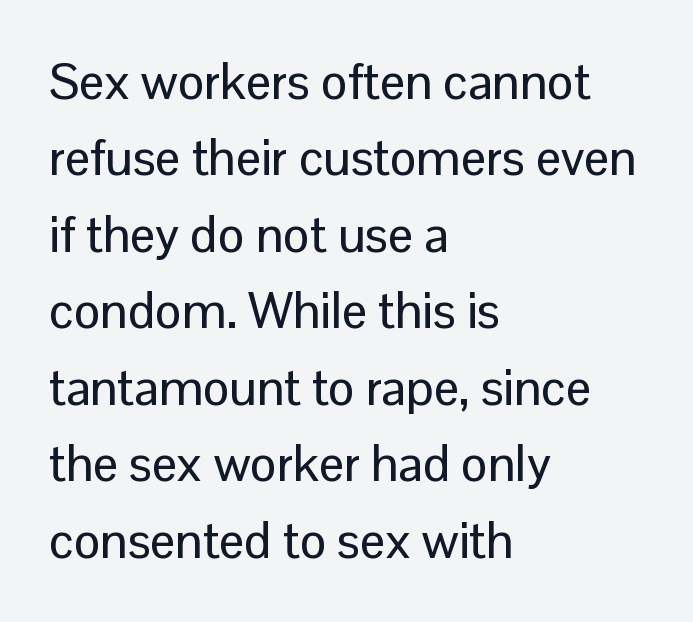
Leading: standard. Reading down the block, your eye returns to a fixed left position each line. Does extra space separate the letters? No, they use regular spacing. The font family rendered here belongs to the sans-serif group.
